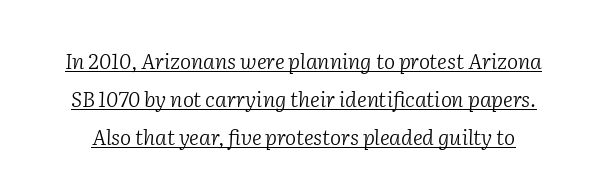
You can tell it's italic because the verticals aren't actually vertical. Underline: present. Is this a heavy cut? Hardly; it is regular or lighter. Spacing between characters is what you'd get straight out of the box.
